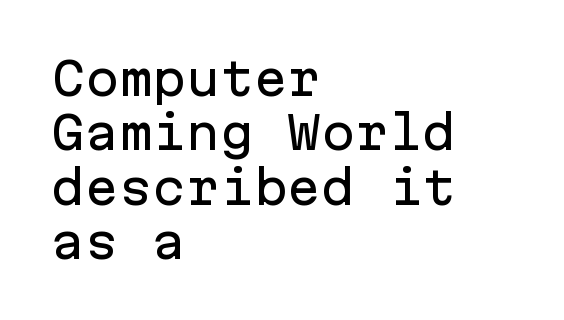
The image shows 45 px sans-serif type, upright, monospaced; set left-aligned, line spacing 1.21x, normal letter spacing, not underlined; low stroke contrast and a medium x-height.
